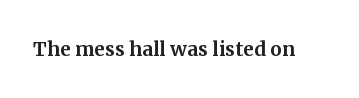
The image shows 26 px text type, upright; set normal letter spacing, not underlined.
